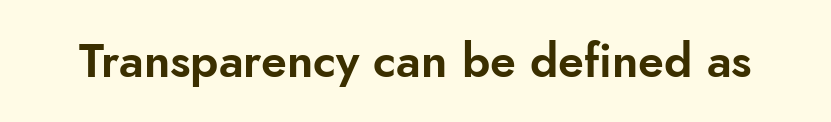
The image shows 47 px sans-serif type, upright; set normal letter spacing, not underlined; low stroke contrast and a small x-height.
